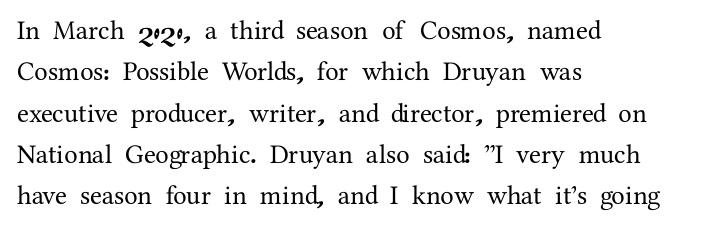
The image shows 27 px text type, upright; set left-aligned, normal line spacing (1.53x), normal letter spacing, not underlined.
